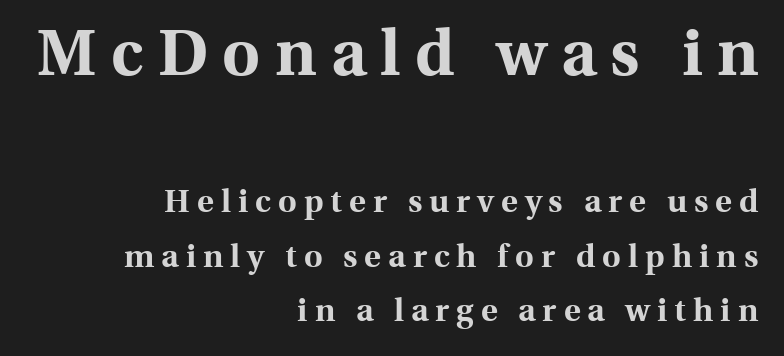
{"serif": "yes", "italic": "no", "bold": "yes", "weight": "bold", "width": "normal", "x_height": "medium", "monospaced": "no", "underline": "no", "align": "right", "line_spacing": "normal", "line_spacing_ratio": 1.7, "letter_spacing": "wide", "letter_spacing_em": 0.22, "larger_block": "first", "size_ratio": 2.03, "glyph_px": 65}
